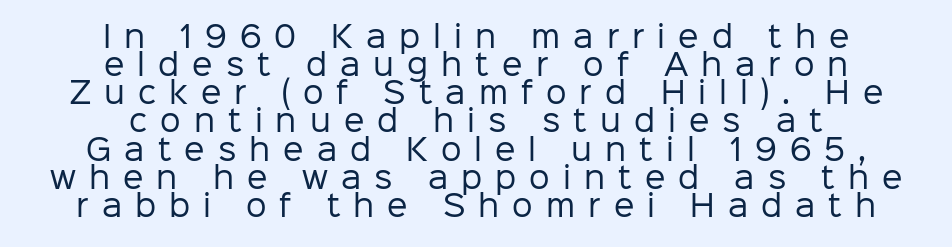
The image shows 29 px regular-weight sans-serif type, upright; set centered, tight line spacing (0.97x), unusually wide letter spacing (+0.45 em), not underlined; low stroke contrast and a medium x-height.
